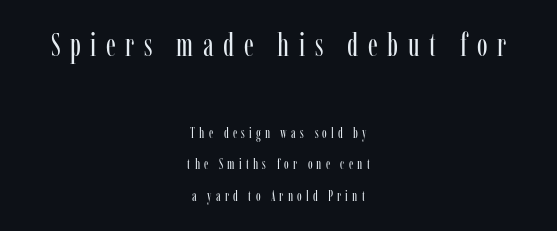
A clean baseline with only descenders dipping below it. Teacher's note: observe the equal gaps on both sides — that is centered alignment. This layout puts the oversized block above and the modest block below. Nope, not italic — everything's standing straight.
